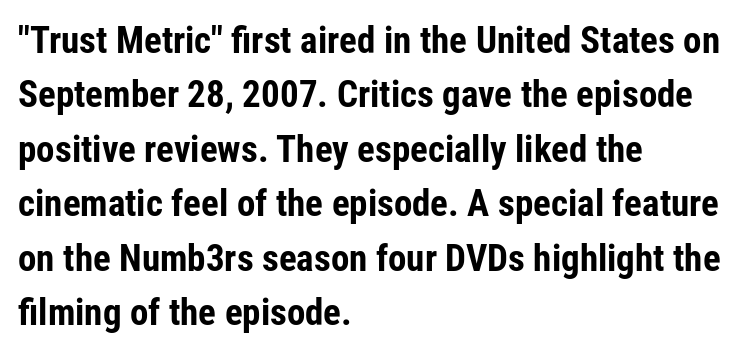
{"serif": "no", "italic": "no", "bold": "yes", "weight": "bold", "width": "condensed", "stroke_contrast": "low", "x_height": "medium", "monospaced": "no", "underline": "no", "align": "left", "line_spacing": "normal", "line_spacing_ratio": 1.47, "letter_spacing": "normal", "letter_spacing_em": 0.0, "glyph_px": 37}
